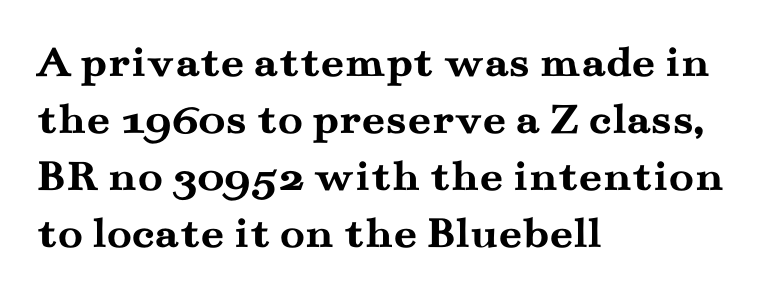
{"serif": "yes", "italic": "no", "bold": "yes", "weight": "semibold", "width": "wide", "stroke_contrast": "medium", "x_height": "small", "monospaced": "no", "underline": "no", "align": "left", "line_spacing_ratio": 1.24, "letter_spacing": "normal", "letter_spacing_em": 0.0, "glyph_px": 46}
